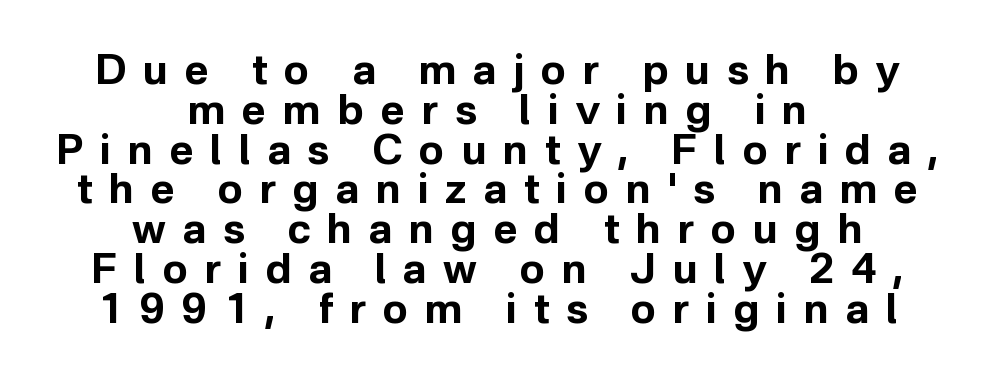
{"serif": "no", "italic": "no", "bold": "yes", "weight": "bold", "width": "normal", "stroke_contrast": "low", "x_height": "medium", "monospaced": "no", "underline": "no", "align": "center", "line_spacing": "tight", "line_spacing_ratio": 0.97, "letter_spacing": "wide", "letter_spacing_em": 0.41, "glyph_px": 41}
